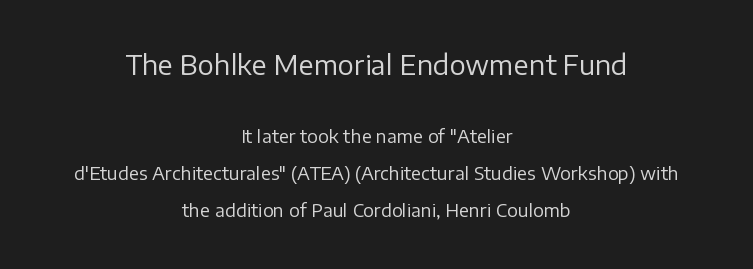
Q: Is the text bold? A: No.
Q: Is the text italic (slanted)? A: No, it is upright.
Q: Is the text underlined? A: No.
Q: How is the paragraph aligned? A: Centered.
Q: Is the spacing between letters normal or unusually wide? A: Normal.
Q: Is the spacing between lines tight, normal or loose? A: Loose.
Q: Which block of text is set in a larger size, the first (top) or the second (bottom)? A: The first (top) one.
